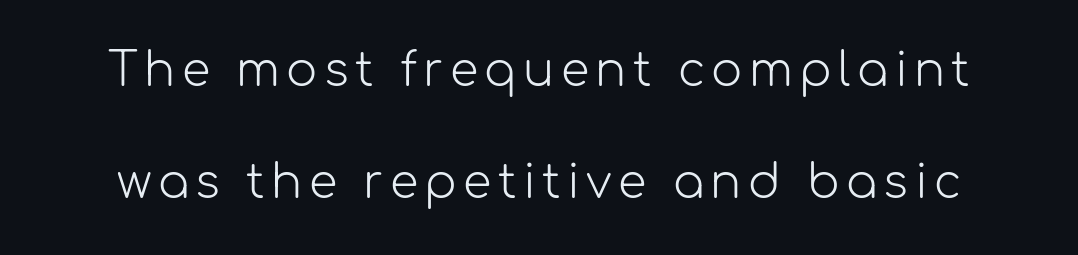
{"serif": "no", "italic": "no", "bold": "no", "weight": "light", "width": "normal", "stroke_contrast": "low", "x_height": "medium", "monospaced": "no", "underline": "no", "line_spacing": "loose", "line_spacing_ratio": 2.44, "glyph_px": 46}
